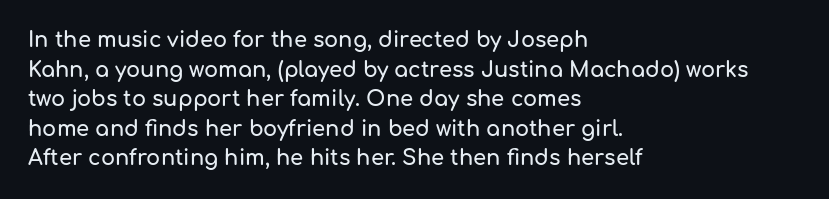
Q: Is the text italic (slanted)? A: No, it is upright.
Q: Is the text underlined? A: No.
Q: How is the paragraph aligned? A: Left-aligned.
Q: Is the spacing between letters normal or unusually wide? A: Normal.
Q: Is the spacing between lines tight, normal or loose? A: Normal.
